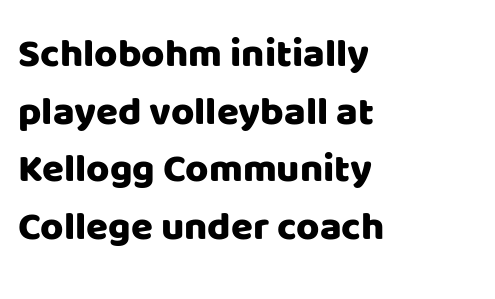
{"serif": "no", "italic": "no", "width": "normal", "stroke_contrast": "low", "x_height": "large", "monospaced": "no", "underline": "no", "align": "left", "line_spacing": "normal", "line_spacing_ratio": 1.44, "letter_spacing": "normal", "letter_spacing_em": 0.0, "glyph_px": 40}
